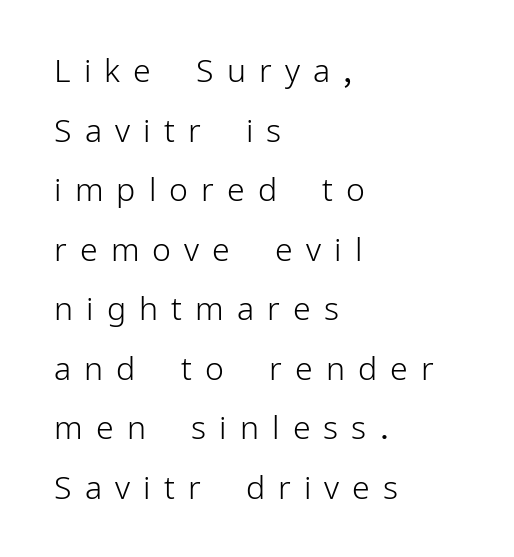
Observe the absence of serifs on each vertical stroke in this sample. Letters have the restrained weight of plain body copy at most. Is this a fixed-width face? No — the glyphs have proportional, varying widths. The letters stand upright; this is a roman face. In terms of letterspacing, this is a distinctly airy, spread setting. Descender tails drop into unmarked territory.
